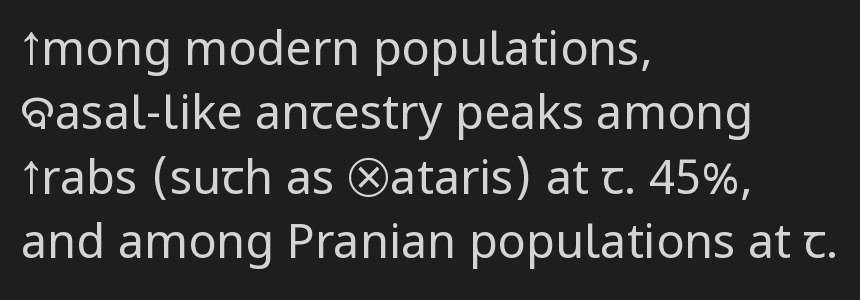
{"serif": "no", "italic": "no", "bold": "no", "weight": "regular", "width": "condensed", "stroke_contrast": "low", "x_height": "large", "monospaced": "no", "underline": "no", "align": "left", "line_spacing": "normal", "line_spacing_ratio": 1.37, "letter_spacing": "normal", "letter_spacing_em": 0.0, "glyph_px": 47}
